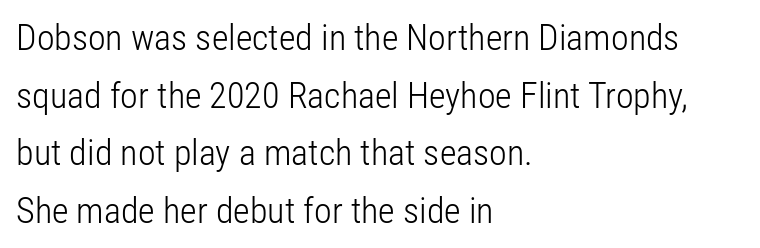
{"serif": "no", "italic": "no", "bold": "no", "weight": "light", "width": "condensed", "stroke_contrast": "low", "x_height": "medium", "monospaced": "no", "underline": "no", "align": "left", "line_spacing": "normal", "line_spacing_ratio": 1.6, "letter_spacing": "normal", "letter_spacing_em": 0.0, "glyph_px": 36}
